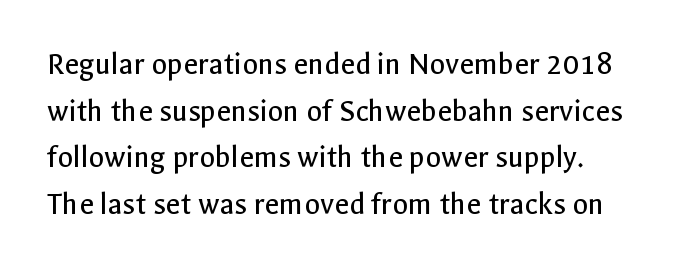
This is sans-serif lettering, the kind often seen on screens and signage. Does the leading feel generous? No, just average. The face used here is proportionally spaced, like ordinary book or web type. The specimen omits any rule beneath the text block's lines. A typesetter would mark this as roman, not italic. No extra tracking has been applied to these lines.
